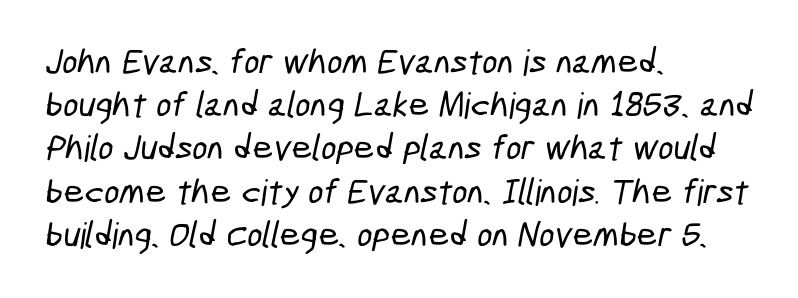
The image shows 36 px condensed sans-serif type; set left-aligned, line spacing 1.2x, normal letter spacing, not underlined; low stroke contrast and a medium x-height.
